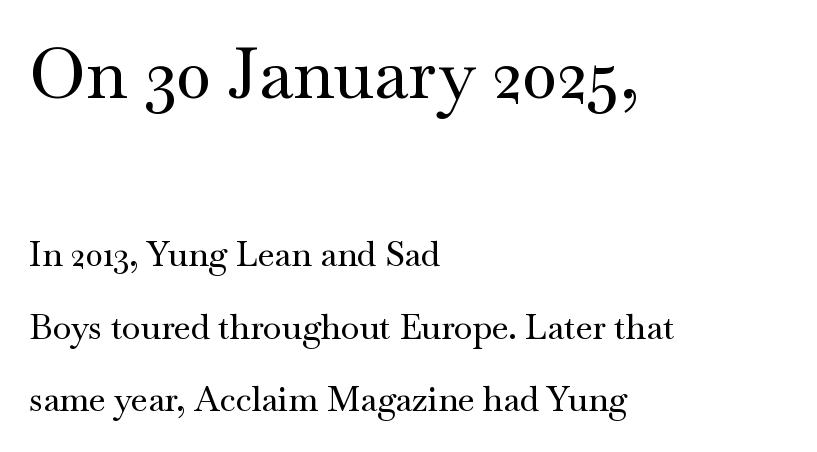
Q: Is the text italic (slanted)? A: No, it is upright.
Q: Is the typeface a serif or a sans-serif typeface? A: Serif.
Q: Is the text underlined? A: No.
Q: How is the paragraph aligned? A: Left-aligned.
Q: Is the spacing between letters normal or unusually wide? A: Normal.
Q: Is the spacing between lines tight, normal or loose? A: Loose.
Q: Which block of text is set in a larger size, the first (top) or the second (bottom)? A: The first (top) one.
Q: Width (condensed, normal, or wide)? A: Wide.
Q: Stroke contrast? A: Medium.
Q: x-height? A: Small.
Q: Monospaced? A: No.
